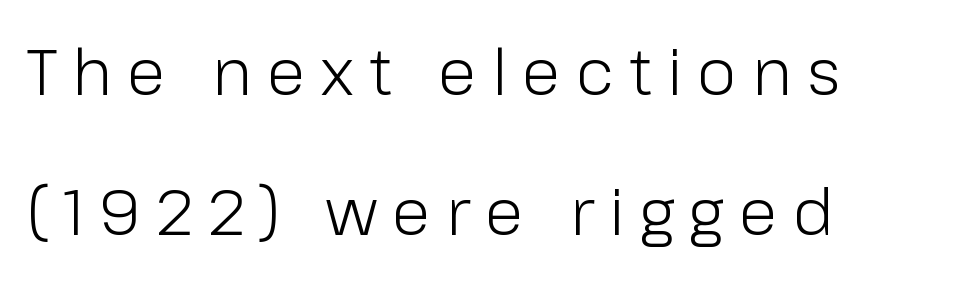
Q: Is the text bold? A: No.
Q: Is the text italic (slanted)? A: No, it is upright.
Q: Is the typeface a serif or a sans-serif typeface? A: Sans-serif.
Q: Is the text underlined? A: No.
Q: How is the paragraph aligned? A: Left-aligned.
Q: Is the spacing between letters normal or unusually wide? A: Unusually wide.
Q: Is the spacing between lines tight, normal or loose? A: Loose.
Q: Width (condensed, normal, or wide)? A: Normal.
Q: Stroke contrast? A: Low.
Q: x-height? A: Medium.
Q: Monospaced? A: No.
